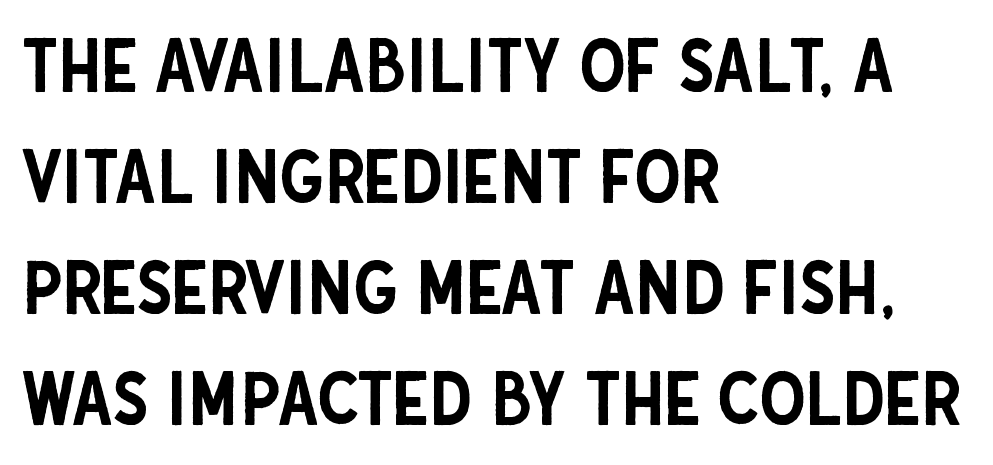
Q: Is the text italic (slanted)? A: No, it is upright.
Q: Is the typeface a serif or a sans-serif typeface? A: Sans-serif.
Q: Is the text underlined? A: No.
Q: How is the paragraph aligned? A: Left-aligned.
Q: Is the spacing between letters normal or unusually wide? A: Normal.
Q: Is the spacing between lines tight, normal or loose? A: Normal.
Q: Width (condensed, normal, or wide)? A: Condensed.
Q: Stroke contrast? A: Low.
Q: x-height? A: Large.
Q: Monospaced? A: No.
